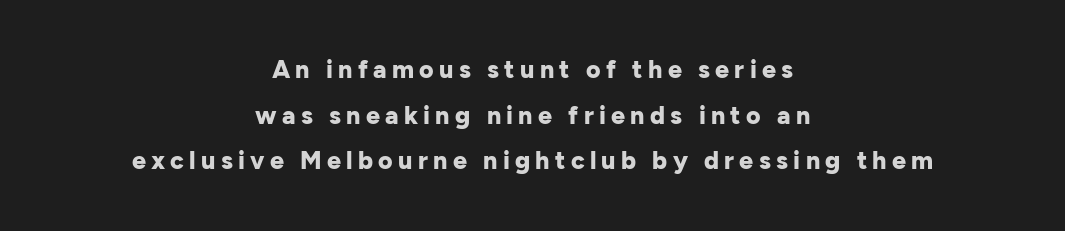
{"italic": "no", "bold": "yes", "underline": "no", "align": "center", "line_spacing_ratio": 1.83, "letter_spacing": "wide", "letter_spacing_em": 0.21, "glyph_px": 25}
